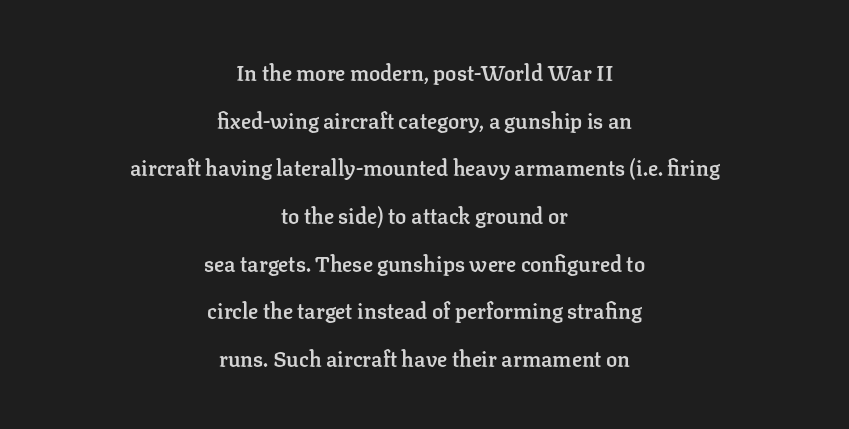
Q: Is the text bold? A: Semi-bold.
Q: Is the text italic (slanted)? A: No, it is upright.
Q: Is the text underlined? A: No.
Q: How is the paragraph aligned? A: Centered.
Q: Is the spacing between letters normal or unusually wide? A: Normal.
Q: Is the spacing between lines tight, normal or loose? A: Loose.
